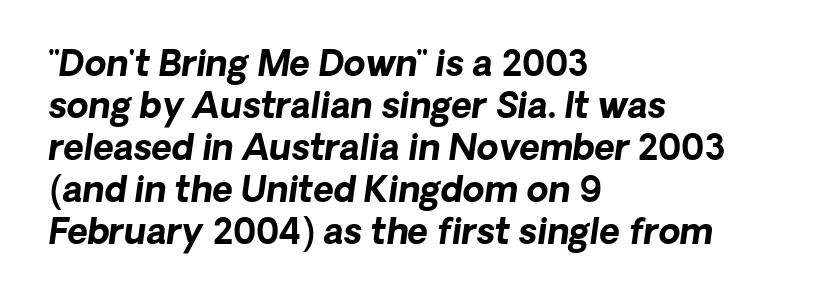
The letters sit at their default tracking, neither squeezed nor spread. Is the type slanted? Yes — the strokes lean at a clear angle. Rule under the text: the space is simply empty. The face used here is proportionally spaced, like ordinary book or web type. On the weight axis this lands at bold, roughly 700. Reading down the block, your eye returns to a fixed left position each line.
